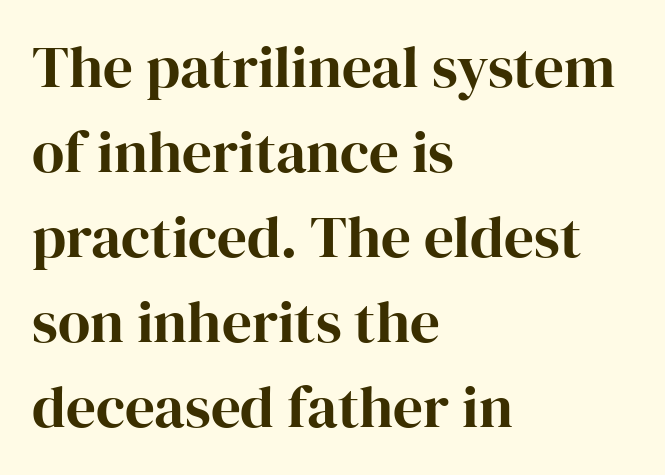
The image shows 59 px serif type, upright; set left-aligned, normal line spacing (1.44x), normal letter spacing, not underlined; high stroke contrast and a medium x-height.
